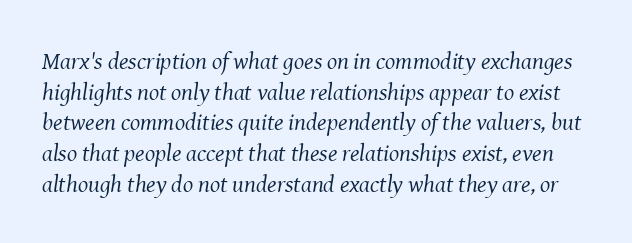
Tracking here is standard; glyphs follow each other at the usual distance. Slanted lettering throughout. Each new line begins a customary step beneath the previous one. Clear beneath every line of the passage. Vertical stems look standard width or narrower in stroke.
